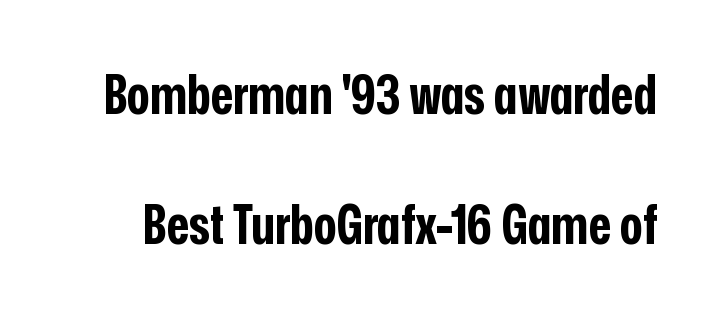
The image shows 54 px bold, condensed sans-serif type, upright; set loose line spacing (2.4x), normal letter spacing, not underlined; low stroke contrast and a medium x-height.
